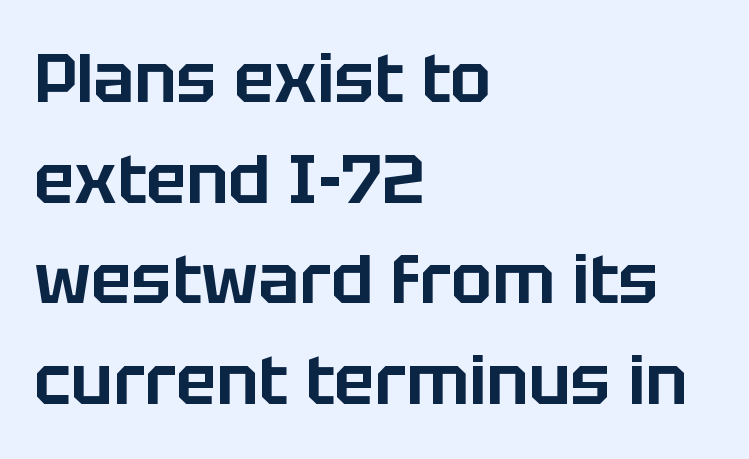
{"serif": "no", "italic": "no", "width": "normal", "stroke_contrast": "low", "x_height": "large", "monospaced": "no", "underline": "no", "align": "left", "line_spacing": "normal", "line_spacing_ratio": 1.48, "letter_spacing": "normal", "letter_spacing_em": 0.0, "glyph_px": 68}
